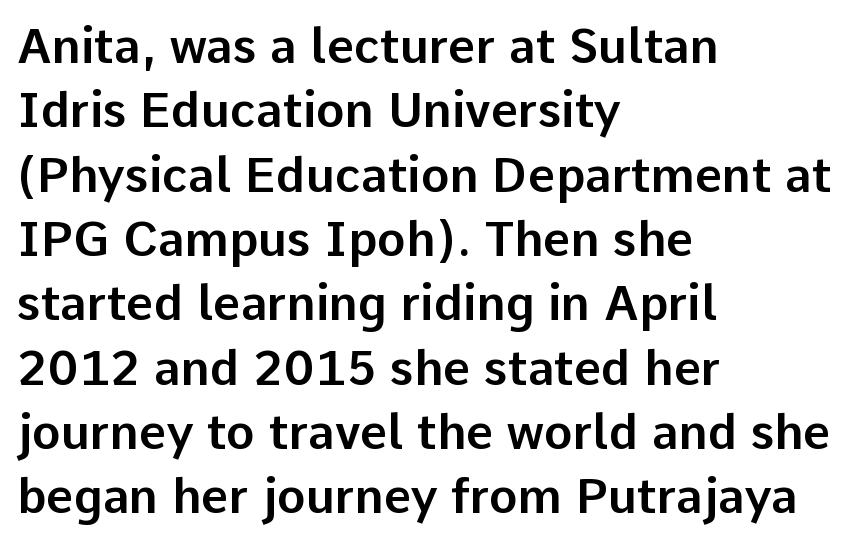
The image shows 48 px sans-serif type, upright; set left-aligned, normal line spacing (1.34x), normal letter spacing, not underlined; low stroke contrast and a medium x-height.
